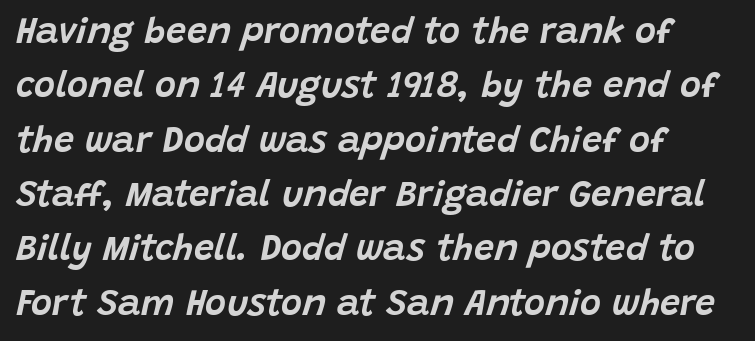
The image shows 36 px text type, italic (leaning right); set left-aligned, normal line spacing (1.51x), normal letter spacing, not underlined; low stroke contrast and a large x-height.
